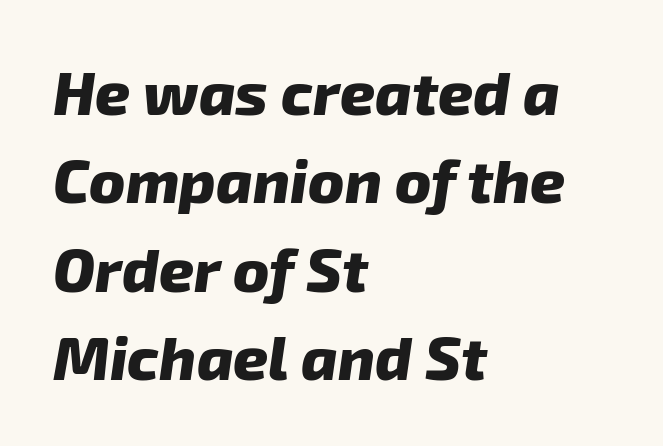
Q: Is the text bold? A: Yes.
Q: Is the typeface a serif or a sans-serif typeface? A: Sans-serif.
Q: Is the text underlined? A: No.
Q: How is the paragraph aligned? A: Left-aligned.
Q: Is the spacing between letters normal or unusually wide? A: Normal.
Q: Is the spacing between lines tight, normal or loose? A: Normal.
Q: Width (condensed, normal, or wide)? A: Normal.
Q: Stroke contrast? A: Low.
Q: x-height? A: Medium.
Q: Monospaced? A: No.
